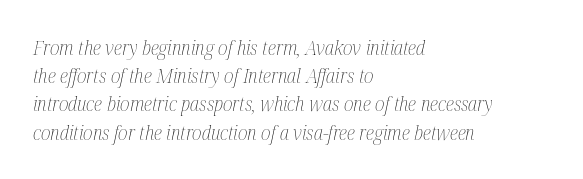
Q: Is the text bold? A: No.
Q: Is the text italic (slanted)? A: Yes, it leans right by about 12 degrees.
Q: Is the text underlined? A: No.
Q: How is the paragraph aligned? A: Left-aligned.
Q: Is the spacing between letters normal or unusually wide? A: Normal.
Q: Is the spacing between lines tight, normal or loose? A: Normal.
